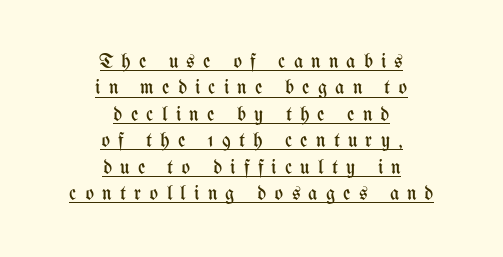
The image shows 20 px text type, upright; set centered, normal line spacing (1.32x), unusually wide letter spacing (+0.41 em), underlined.
